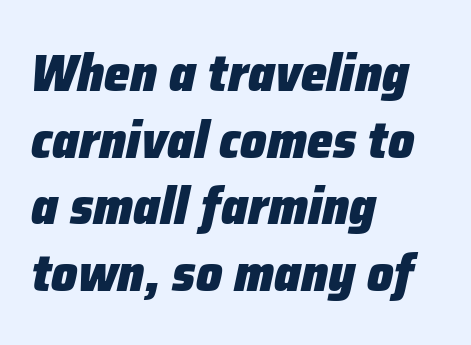
Q: Is the text bold? A: Yes.
Q: Is the text italic (slanted)? A: Yes, it leans right by about 12 degrees.
Q: Is the text underlined? A: No.
Q: How is the paragraph aligned? A: Left-aligned.
Q: Is the spacing between letters normal or unusually wide? A: Normal.
Q: Is the spacing between lines tight, normal or loose? A: Normal.
Q: Width (condensed, normal, or wide)? A: Normal.
Q: Stroke contrast? A: Low.
Q: x-height? A: Medium.
Q: Monospaced? A: No.
